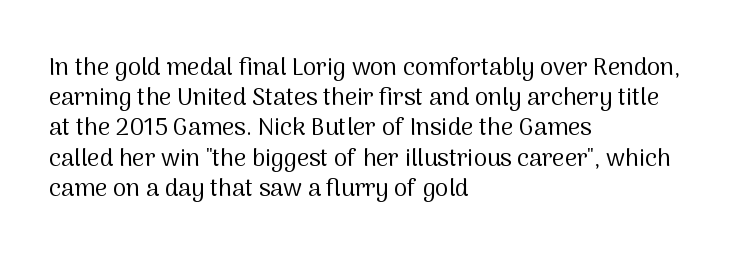
Q: Is the text bold? A: No.
Q: Is the text italic (slanted)? A: No, it is upright.
Q: Is the text underlined? A: No.
Q: How is the paragraph aligned? A: Left-aligned.
Q: Is the spacing between letters normal or unusually wide? A: Normal.
Q: Is the spacing between lines tight, normal or loose? A: Normal.
